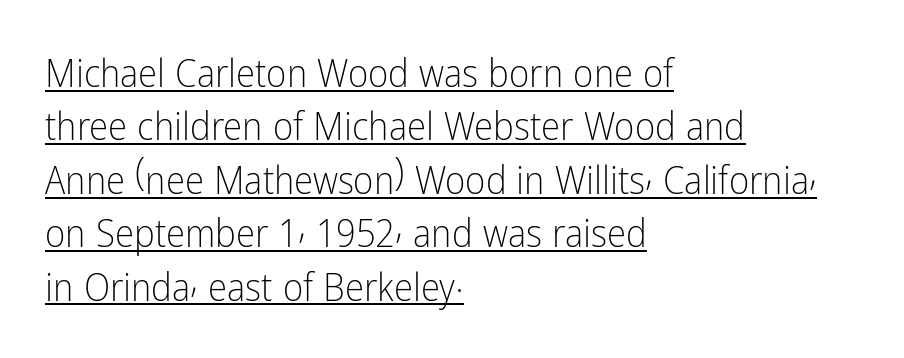
{"serif": "no", "italic": "no", "bold": "no", "weight": "light", "width": "condensed", "stroke_contrast": "low", "x_height": "medium", "monospaced": "no", "underline": "yes", "align": "left", "line_spacing": "normal", "line_spacing_ratio": 1.37, "letter_spacing": "normal", "letter_spacing_em": 0.0, "glyph_px": 39}
